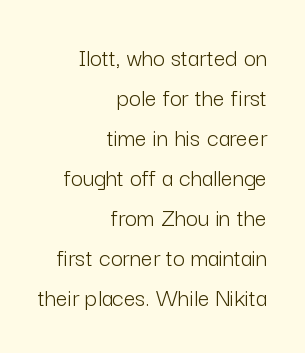
Weight: not bold — regular or lighter. Every character sits straight up, as roman type does. Descenders hang freely into open space. This block has exactly the height ordinary leading produces. Honestly, the letter spacing is just normal — you wouldn't notice it. These lines stack with their right ends in a neat column.
